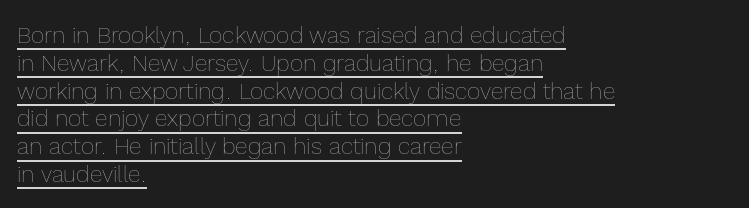
Q: Is the text bold? A: No.
Q: Is the text italic (slanted)? A: No, it is upright.
Q: Is the text underlined? A: Yes.
Q: How is the paragraph aligned? A: Left-aligned.
Q: Is the spacing between letters normal or unusually wide? A: Normal.
